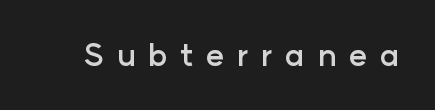
Unlike italic type, these characters show no tilt at all. The letterforms stand isolated, each surrounded by extra space. The letters carry no serifs — their stems end cleanly without finishing strokes. Descenders hang freely into open space. The passage shown is emphatically bold. Varying glyph widths throughout — classic text-font behaviour.
